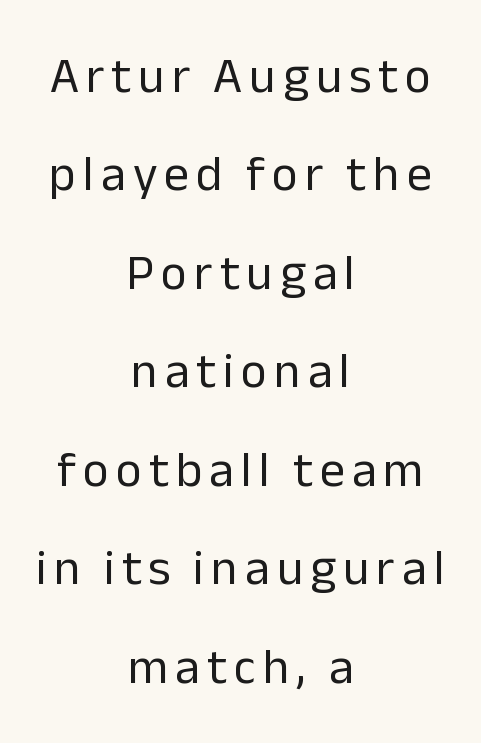
The image shows 50 px regular-weight sans-serif type, upright; set centered, loose line spacing (1.97x), not underlined; low stroke contrast and a medium x-height.
